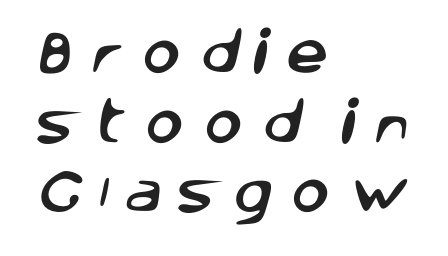
{"serif": "no", "width": "normal", "stroke_contrast": "low", "x_height": "large", "monospaced": "no", "underline": "no", "align": "left", "line_spacing": "normal", "line_spacing_ratio": 1.48, "letter_spacing": "wide", "letter_spacing_em": 0.35, "glyph_px": 47}
